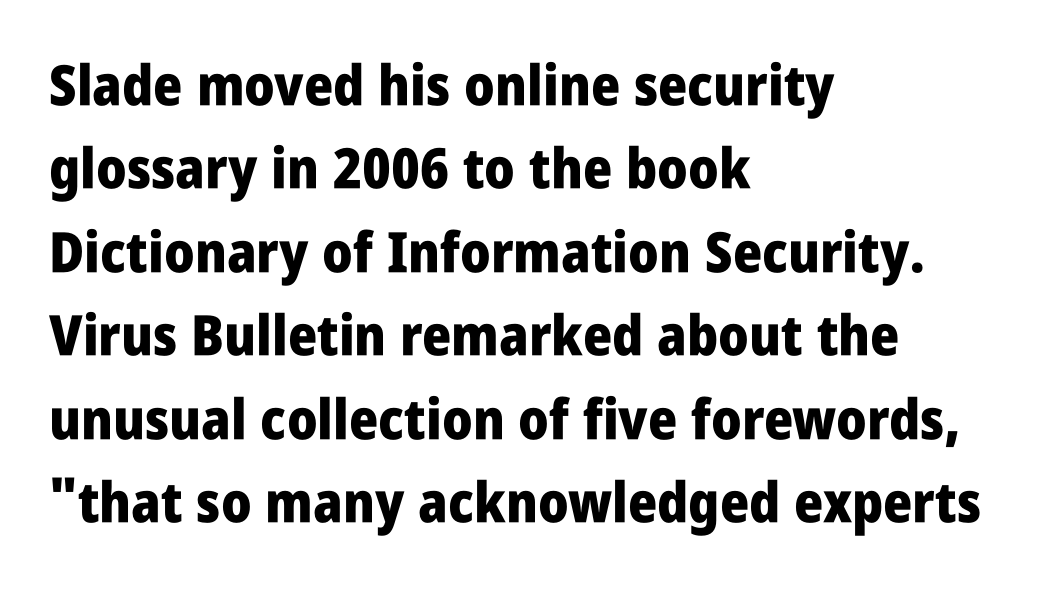
Q: Is the text bold? A: Yes.
Q: Is the text italic (slanted)? A: No, it is upright.
Q: Is the typeface a serif or a sans-serif typeface? A: Sans-serif.
Q: Is the text underlined? A: No.
Q: How is the paragraph aligned? A: Left-aligned.
Q: Is the spacing between letters normal or unusually wide? A: Normal.
Q: Is the spacing between lines tight, normal or loose? A: Normal.
Q: Width (condensed, normal, or wide)? A: Condensed.
Q: Stroke contrast? A: Low.
Q: x-height? A: Large.
Q: Monospaced? A: No.
